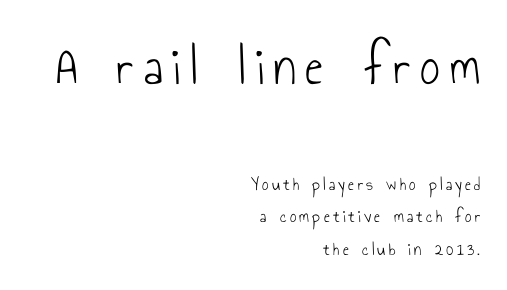
Q: Is the text bold? A: No.
Q: Is the text italic (slanted)? A: No, it is upright.
Q: Is the typeface a serif or a sans-serif typeface? A: Sans-serif.
Q: Is the text underlined? A: No.
Q: How is the paragraph aligned? A: Right-aligned.
Q: Which block of text is set in a larger size, the first (top) or the second (bottom)? A: The first (top) one.
Q: Width (condensed, normal, or wide)? A: Condensed.
Q: Stroke contrast? A: Low.
Q: x-height? A: Small.
Q: Monospaced? A: No.
